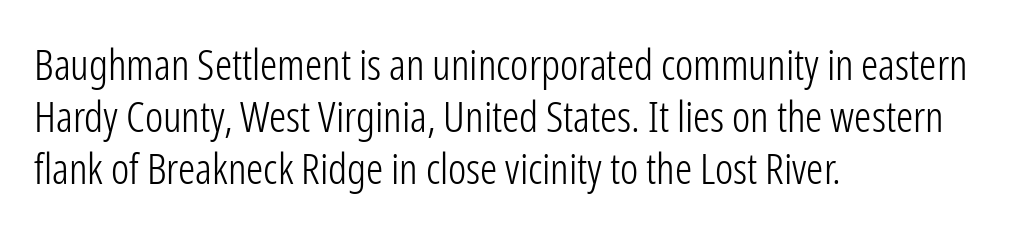
The image shows 43 px light, condensed sans-serif type, upright; set left-aligned, line spacing 1.21x, normal letter spacing, not underlined; low stroke contrast and a medium x-height.
